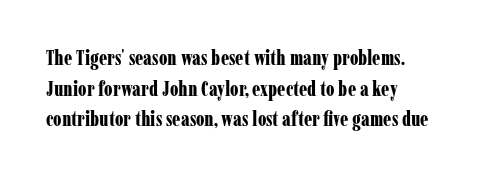
{"italic": "no", "bold": "yes", "underline": "no", "line_spacing": "normal", "line_spacing_ratio": 1.53, "letter_spacing": "normal", "letter_spacing_em": 0.0, "glyph_px": 20}
